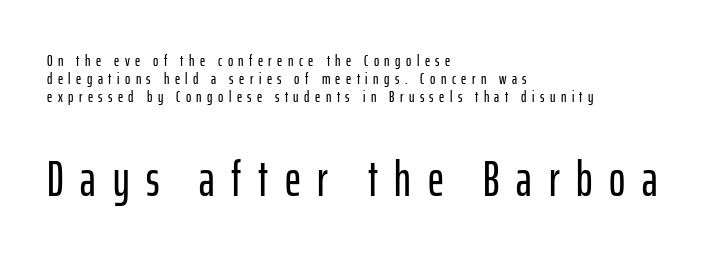
The face used here is rendered with a markedly widened letterfit. Top chunk: small. Bottom chunk: large. The paragraph shown leans on its left margin. Beneath every word, the page is bare.
